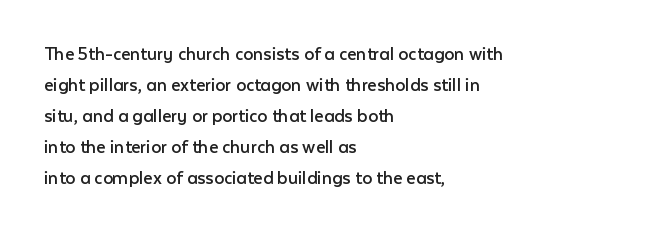
The image shows 20 px text type, upright; set left-aligned, normal line spacing (1.55x), normal letter spacing, not underlined.
